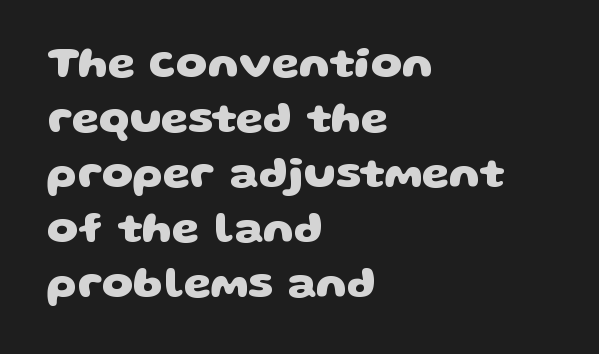
{"serif": "no", "bold": "yes", "weight": "heavy", "width": "wide", "stroke_contrast": "low", "x_height": "large", "monospaced": "no", "underline": "no", "align": "left", "line_spacing": "normal", "line_spacing_ratio": 1.25, "letter_spacing": "normal", "letter_spacing_em": 0.0, "glyph_px": 44}
